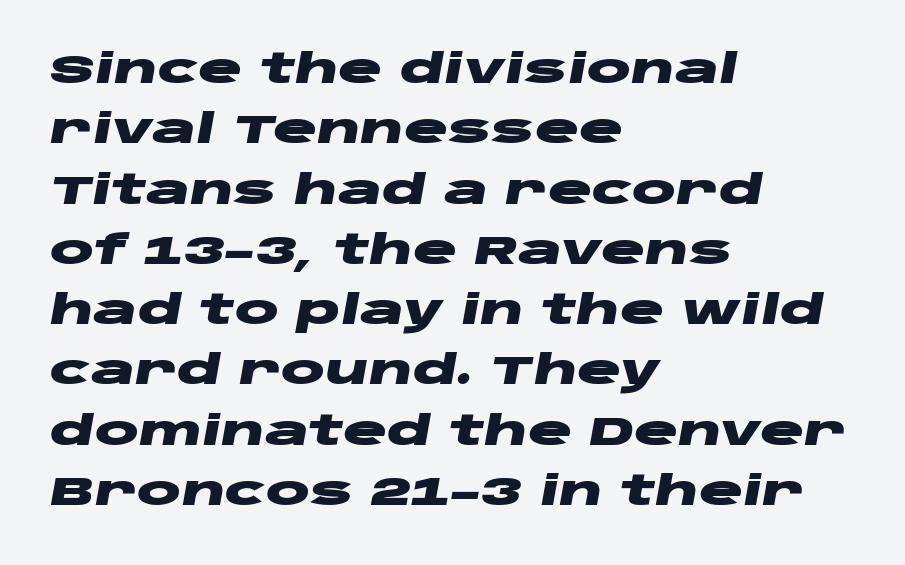
The rag falls on the right side of this text block. The rendering applies a slant to the glyphs. Each word holds together tightly as a unit, with standard inter-letter gaps. The typesetting leans heavy: a genuine bold. Descenders are the only things crossing below the line. Quick note: interline space is typical.
